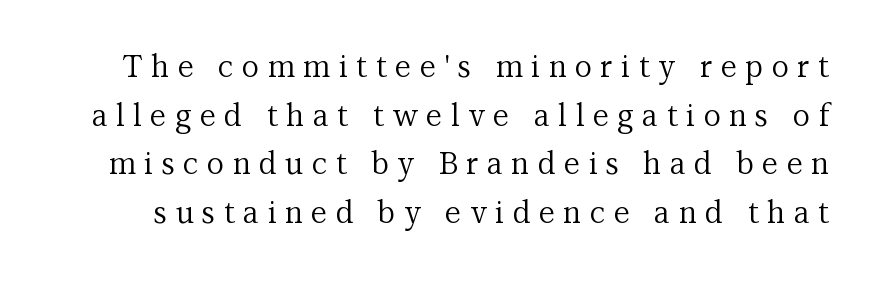
Characters remain perfectly vertical along every line. The tracking jumps out immediately: characters are airy and widely separated. A quiet, ordinary-to-light weight characterises the typeface. What kind of face is this? One with serifs. The baseline area is clear. Do the characters align in a grid? No, the font is proportional.
